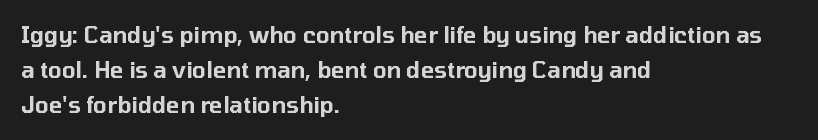
The image shows 22 px text type, upright; set left-aligned, normal line spacing (1.6x), normal letter spacing, not underlined.
